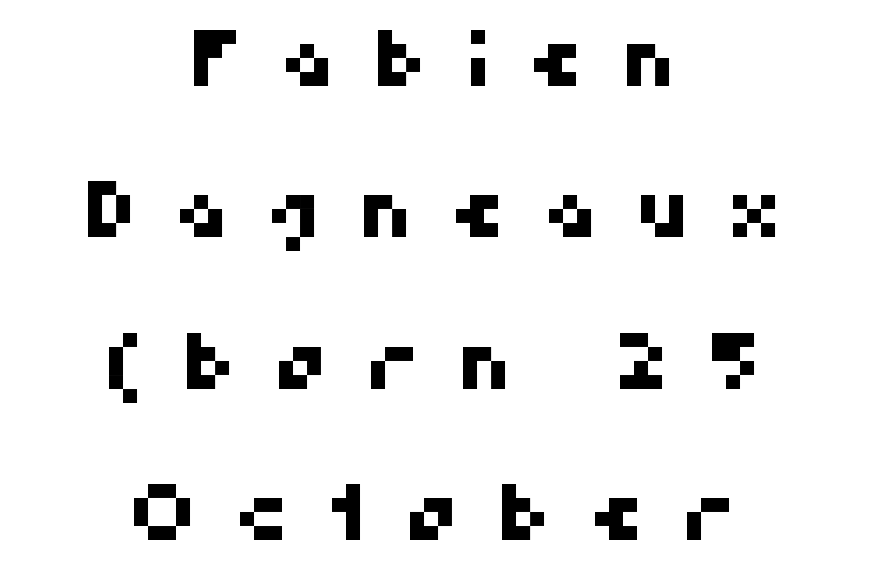
{"serif": "no", "width": "normal", "stroke_contrast": "high", "x_height": "medium", "monospaced": "no", "underline": "no", "align": "center", "line_spacing": "loose", "line_spacing_ratio": 1.94, "letter_spacing": "wide", "letter_spacing_em": 0.46, "glyph_px": 78}
